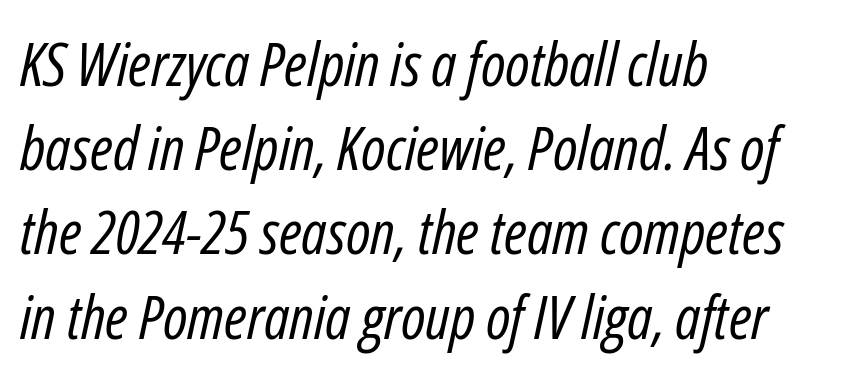
Each stroke keeps to a modest, everyday thickness or less. This sample is left-justified, so line endings fall wherever the words run out. Quick note: italic. Regarding leading, the lines here are spaced in the standard way. Character widths vary here, with narrow letters taking less room than wide ones. Honestly, the letter spacing is just normal — you wouldn't notice it.
